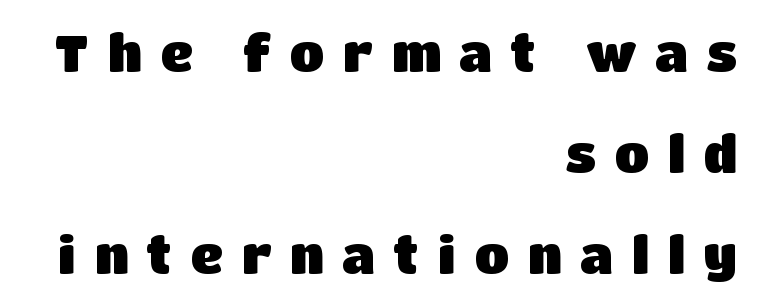
{"serif": "no", "italic": "no", "bold": "yes", "weight": "heavy", "width": "normal", "stroke_contrast": "low", "x_height": "large", "monospaced": "no", "underline": "no", "align": "right", "line_spacing": "loose", "line_spacing_ratio": 2.02, "letter_spacing": "wide", "letter_spacing_em": 0.37, "glyph_px": 50}
